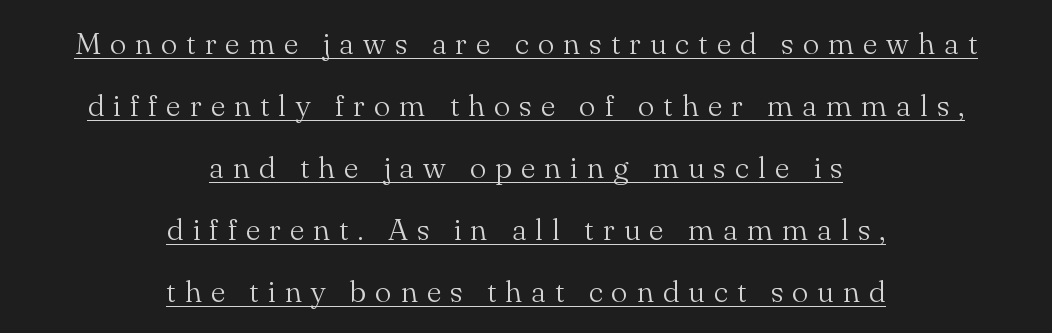
Notice how a bar underscores the lettering throughout. These lines stand farther apart than default settings would place them. Note the varied advance widths — an 'i' is clearly narrower than an 'm'. Little horizontal feet cap the strokes, marking this as serif type. The strokes carry an ordinary text weight at most. The horizontal fit of the characters is loose and conspicuously gappy.
